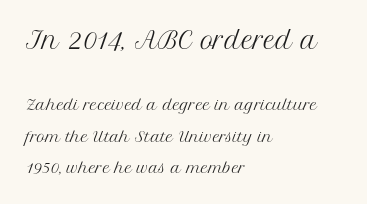
The image shows 23 px text type; set left-aligned, loose line spacing (2.25x), normal letter spacing, not underlined; the first (top) block is 1.64x larger.
